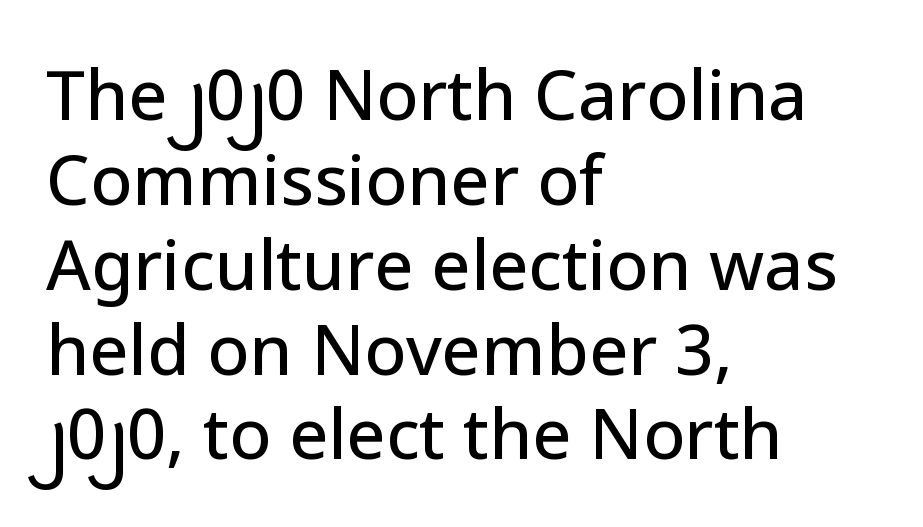
{"serif": "no", "italic": "no", "width": "normal", "stroke_contrast": "low", "x_height": "medium", "monospaced": "no", "underline": "no", "align": "left", "line_spacing_ratio": 1.23, "letter_spacing": "normal", "letter_spacing_em": 0.0, "glyph_px": 69}
